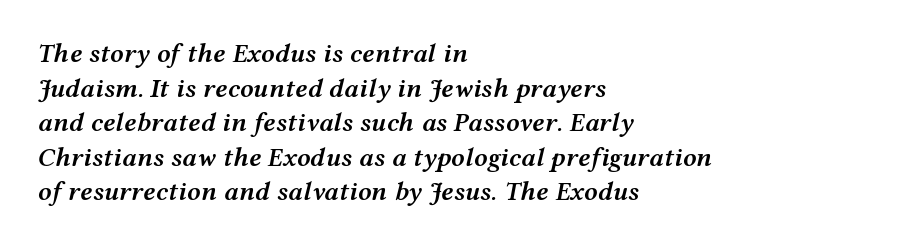
{"italic": "yes", "lean": "right", "slant_degrees": 12, "bold": "semi", "underline": "no", "align": "left", "line_spacing": "normal", "line_spacing_ratio": 1.28, "letter_spacing": "normal", "letter_spacing_em": 0.0, "glyph_px": 27}
